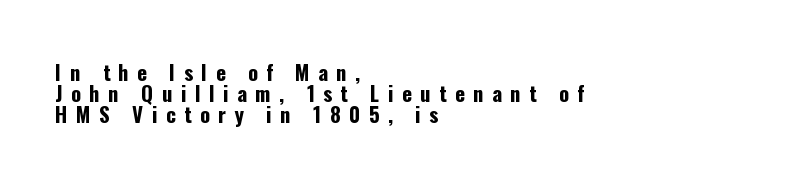
The image shows 21 px bold type, upright; set left-aligned, tight line spacing (1.01x), unusually wide letter spacing (+0.4 em), not underlined.
